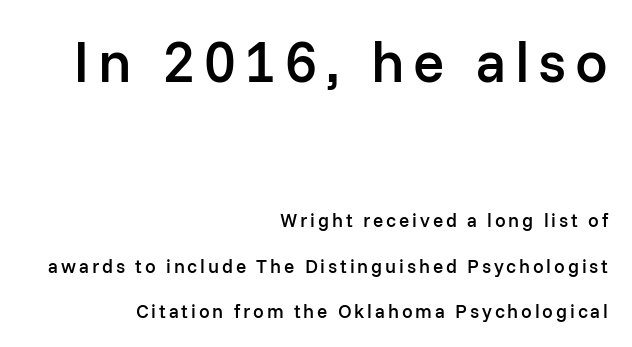
{"serif": "no", "italic": "no", "bold": "semi", "weight": "semibold", "width": "normal", "stroke_contrast": "low", "x_height": "medium", "monospaced": "no", "underline": "no", "align": "right", "line_spacing": "loose", "line_spacing_ratio": 2.38, "larger_block": "first", "size_ratio": 3.05, "glyph_px": 58}
